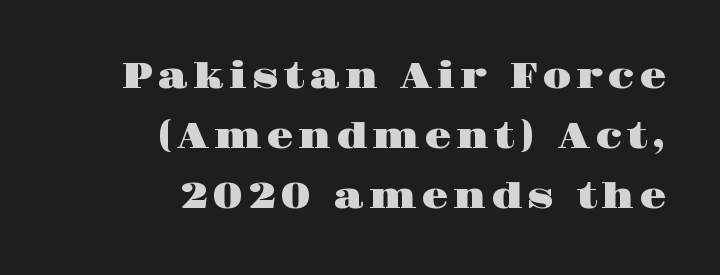
The type sits square on the baseline with zero lean. The typeface chosen for these lines features serifs. The ragged edge is on the left, which tells us the setting is flush right. Check the space under the baseline: it is left empty. Character widths vary here, with narrow letters taking less room than wide ones.
